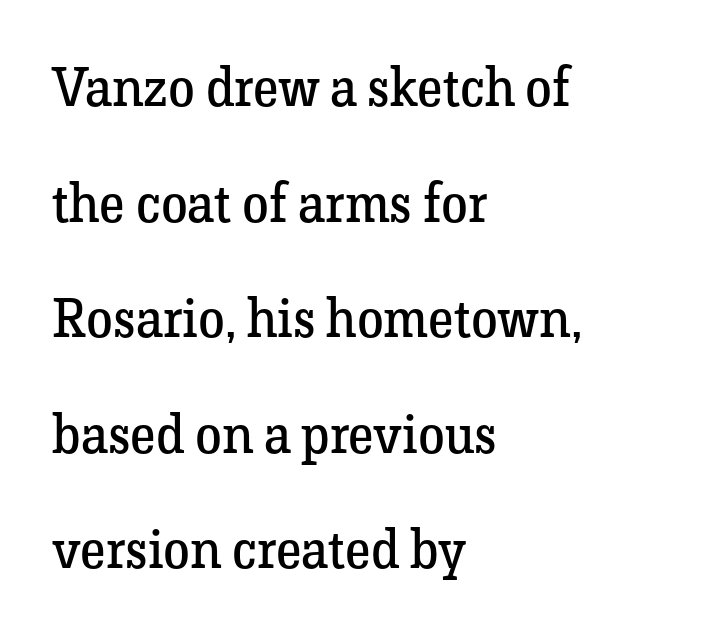
{"serif": "yes", "italic": "no", "bold": "no", "weight": "regular", "width": "normal", "stroke_contrast": "low", "x_height": "medium", "monospaced": "no", "underline": "no", "align": "left", "line_spacing": "loose", "line_spacing_ratio": 2.14, "letter_spacing": "normal", "letter_spacing_em": 0.0, "glyph_px": 54}
